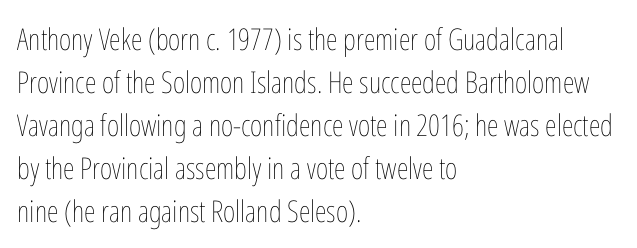
Q: Is the text bold? A: No.
Q: Is the text italic (slanted)? A: No, it is upright.
Q: Is the text underlined? A: No.
Q: How is the paragraph aligned? A: Left-aligned.
Q: Is the spacing between letters normal or unusually wide? A: Normal.
Q: Is the spacing between lines tight, normal or loose? A: Normal.
Q: Width (condensed, normal, or wide)? A: Condensed.
Q: Stroke contrast? A: Low.
Q: x-height? A: Medium.
Q: Monospaced? A: No.
